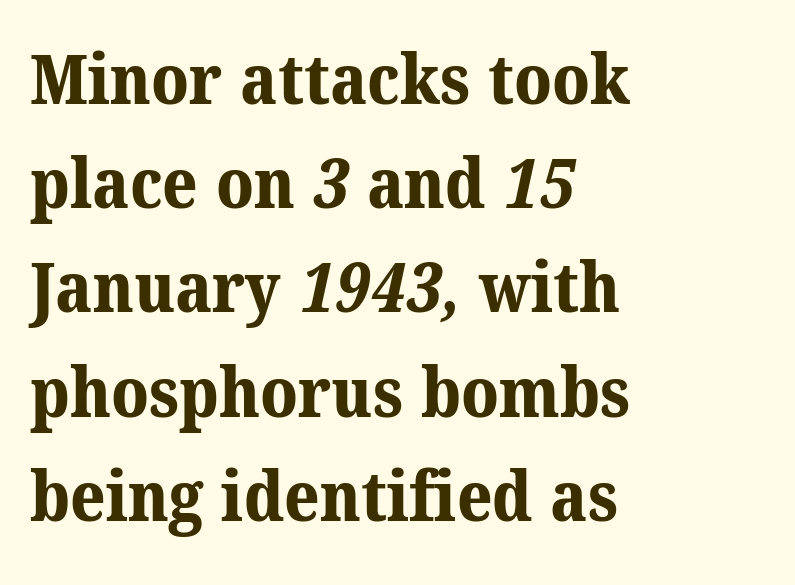
The image shows 69 px bold serif type; set left-aligned, normal line spacing (1.51x), normal letter spacing, not underlined; medium stroke contrast and a medium x-height.
